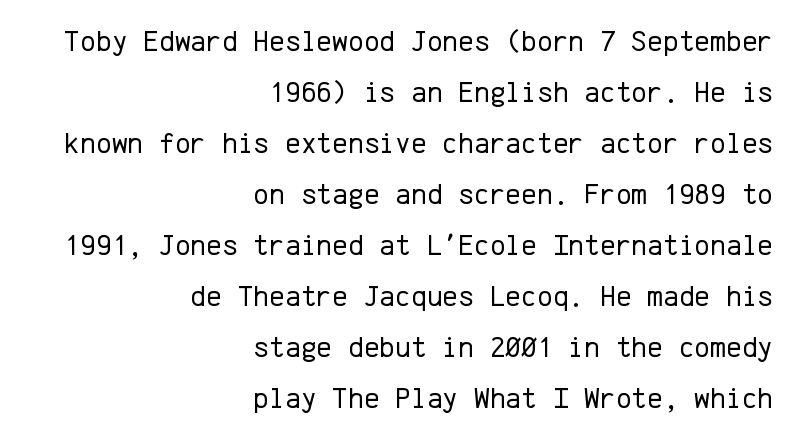
The space beneath each line is pristine and unruled. The type is set solid horizontally, with unmodified tracking. Nope, no serifs anywhere on these letters. Vertical spacing — default. Designer's note — italics off, roman on.
